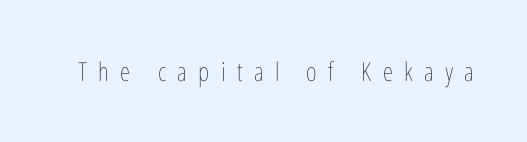
{"italic": "no", "bold": "no", "underline": "no", "letter_spacing": "wide", "letter_spacing_em": 0.44, "glyph_px": 26}
